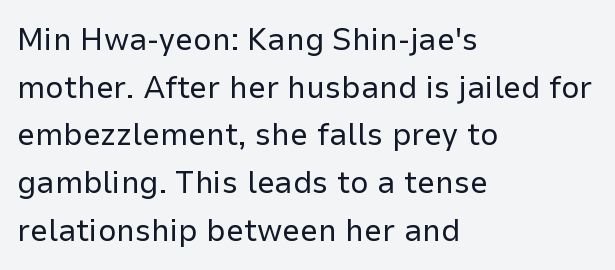
Font category for this specimen: sans-serif. Compared with a centered layout, this one pins lines to the left instead. On a weight scale, this lands at 450 or below. Descenders hang freely into open space.
